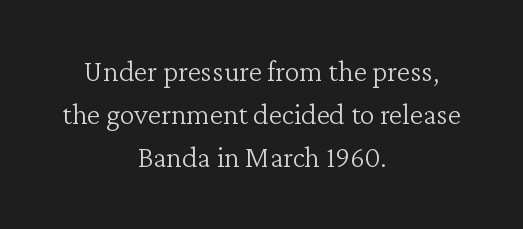
Q: Is the text bold? A: No.
Q: Is the text italic (slanted)? A: No, it is upright.
Q: Is the typeface a serif or a sans-serif typeface? A: Serif.
Q: Is the text underlined? A: No.
Q: How is the paragraph aligned? A: Centered.
Q: Is the spacing between letters normal or unusually wide? A: Normal.
Q: Is the spacing between lines tight, normal or loose? A: Normal.
Q: Width (condensed, normal, or wide)? A: Normal.
Q: Stroke contrast? A: Low.
Q: x-height? A: Medium.
Q: Monospaced? A: No.
